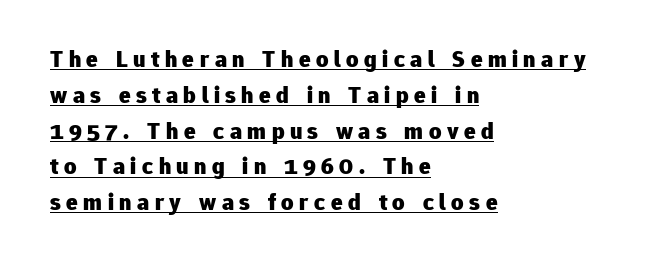
Q: Is the text bold? A: Yes.
Q: Is the text italic (slanted)? A: No, it is upright.
Q: Is the text underlined? A: Yes.
Q: How is the paragraph aligned? A: Left-aligned.
Q: Is the spacing between letters normal or unusually wide? A: Unusually wide.
Q: Is the spacing between lines tight, normal or loose? A: Normal.
